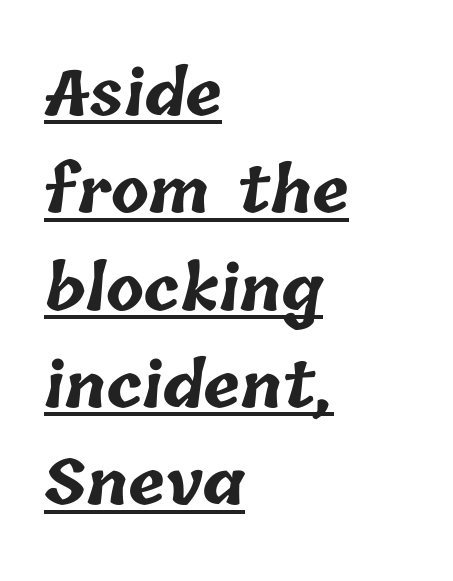
Q: Is the text bold? A: Yes.
Q: Is the text underlined? A: Yes.
Q: How is the paragraph aligned? A: Left-aligned.
Q: Is the spacing between letters normal or unusually wide? A: Normal.
Q: Is the spacing between lines tight, normal or loose? A: Normal.
Q: Width (condensed, normal, or wide)? A: Normal.
Q: Stroke contrast? A: Low.
Q: x-height? A: Medium.
Q: Monospaced? A: No.
